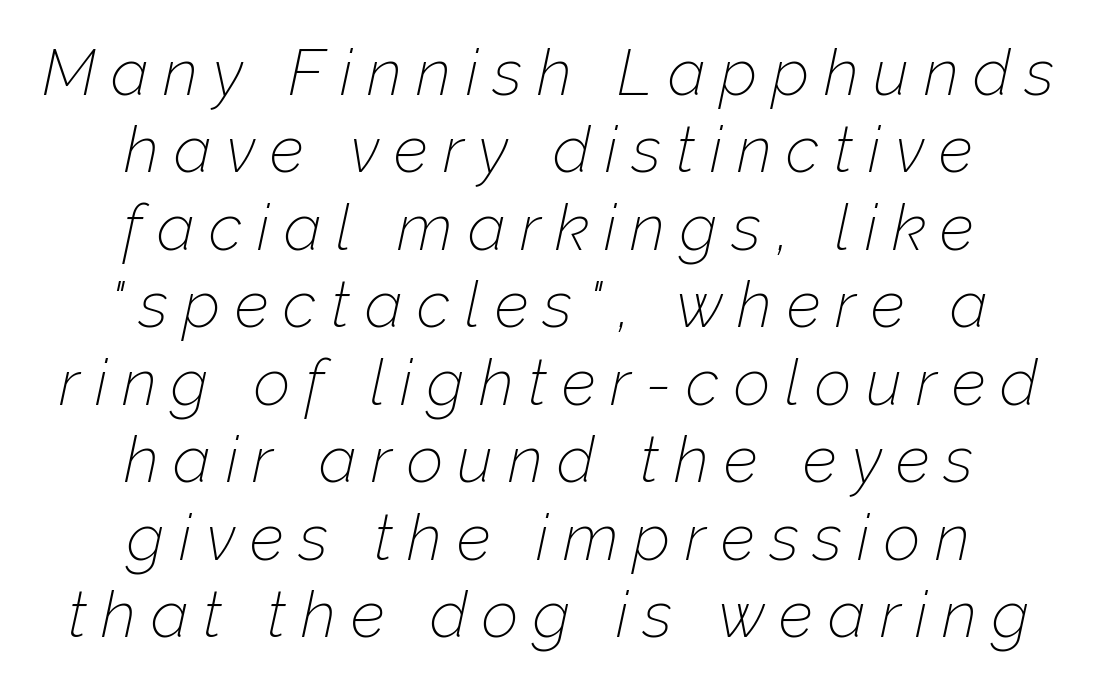
A typesetter would call this proportional, since set widths differ per character. Notice how the stems are inclined rather than vertical — that's the hallmark of italics. Clear beneath every line of the passage. The lines in this sample share a center point and differ in where they start and stop.
